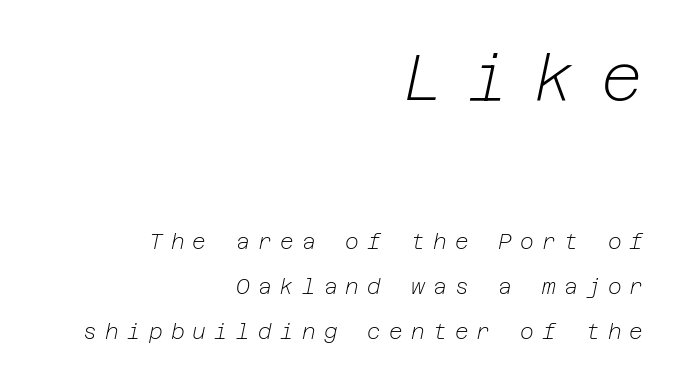
The passage shown has open, widely tracked lettering throughout. Horizontally, the lines are justified to the trailing edge only. Characters are canted at an angle relative to the baseline's perpendicular. The designer gave the opening block more size than the closing block. The strokes carry an ordinary text weight at most.
